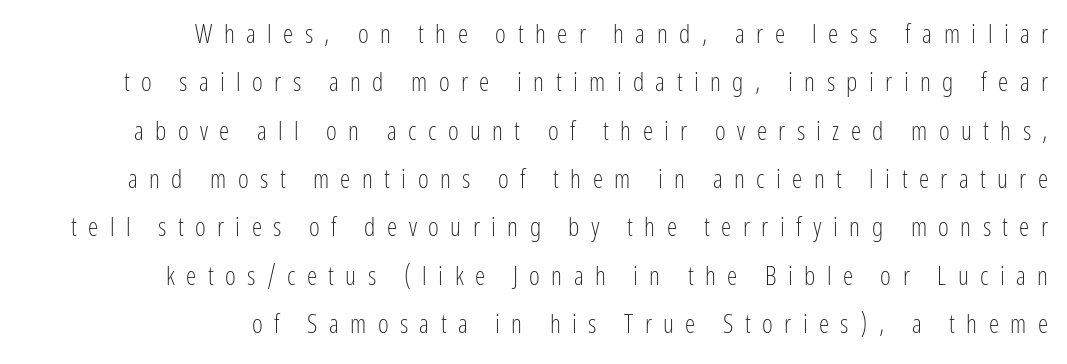
No word sits above an underline. Ink coverage per letter is moderate at most. Which margin do the lines hug? The right one — the left edge is uneven. Tracking here is generous; glyphs stand well apart from one another. A roman cut, with each character standing at attention.
